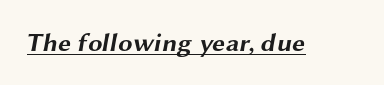
{"bold": "yes", "underline": "yes", "letter_spacing": "normal", "letter_spacing_em": 0.0, "glyph_px": 26}
